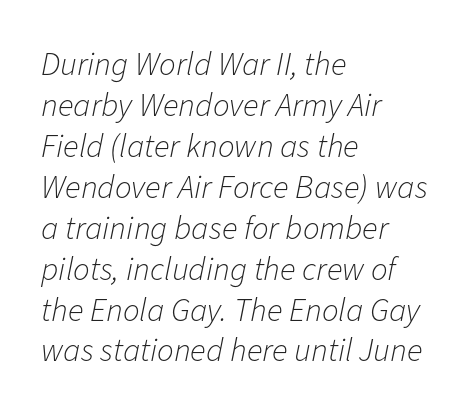
Q: Is the text bold? A: No.
Q: Is the text italic (slanted)? A: Yes, it leans right by about 11 degrees.
Q: Is the text underlined? A: No.
Q: How is the paragraph aligned? A: Left-aligned.
Q: Is the spacing between letters normal or unusually wide? A: Normal.
Q: Width (condensed, normal, or wide)? A: Normal.
Q: Stroke contrast? A: Low.
Q: x-height? A: Medium.
Q: Monospaced? A: No.
